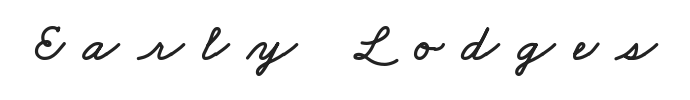
Q: Is the text underlined? A: No.
Q: Is the spacing between letters normal or unusually wide? A: Unusually wide.
Q: Width (condensed, normal, or wide)? A: Wide.
Q: Stroke contrast? A: Low.
Q: x-height? A: Small.
Q: Monospaced? A: No.
